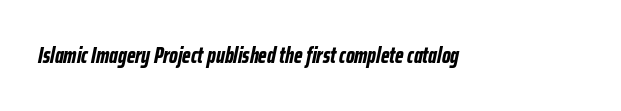
Plain, unruled lines of type. Nobody touched the tracking dial on this one. Each glyph is drawn with heavy, bold strokes. The typography opts for an oblique posture over an upright one.
